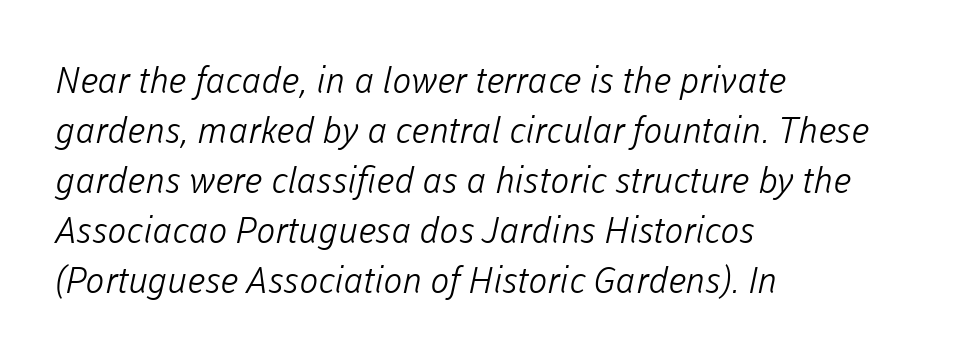
Between one letter and the next there's only the usual sliver of space. The weight tops out at a normal text grade. Is this a fixed-width face? No — the glyphs have proportional, varying widths. Line beginnings align vertically; line endings do not.
